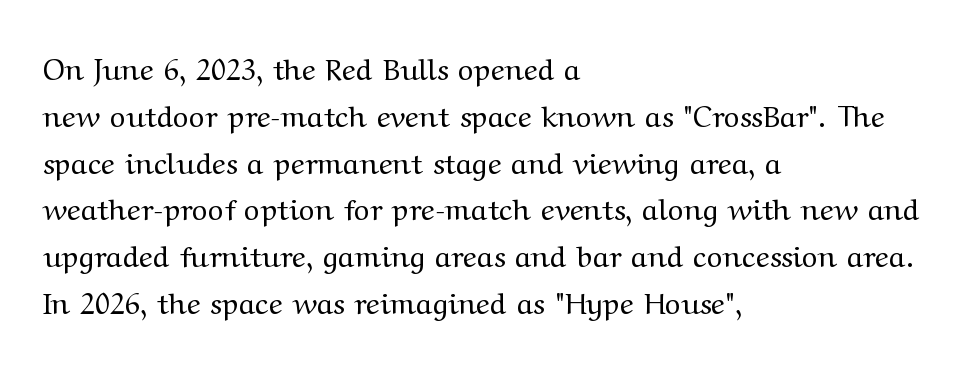
Q: Is the text bold? A: No.
Q: Is the text italic (slanted)? A: No, it is upright.
Q: Is the typeface a serif or a sans-serif typeface? A: Serif.
Q: Is the text underlined? A: No.
Q: How is the paragraph aligned? A: Left-aligned.
Q: Is the spacing between letters normal or unusually wide? A: Normal.
Q: Is the spacing between lines tight, normal or loose? A: Normal.
Q: Width (condensed, normal, or wide)? A: Wide.
Q: Stroke contrast? A: Medium.
Q: x-height? A: Medium.
Q: Monospaced? A: No.
